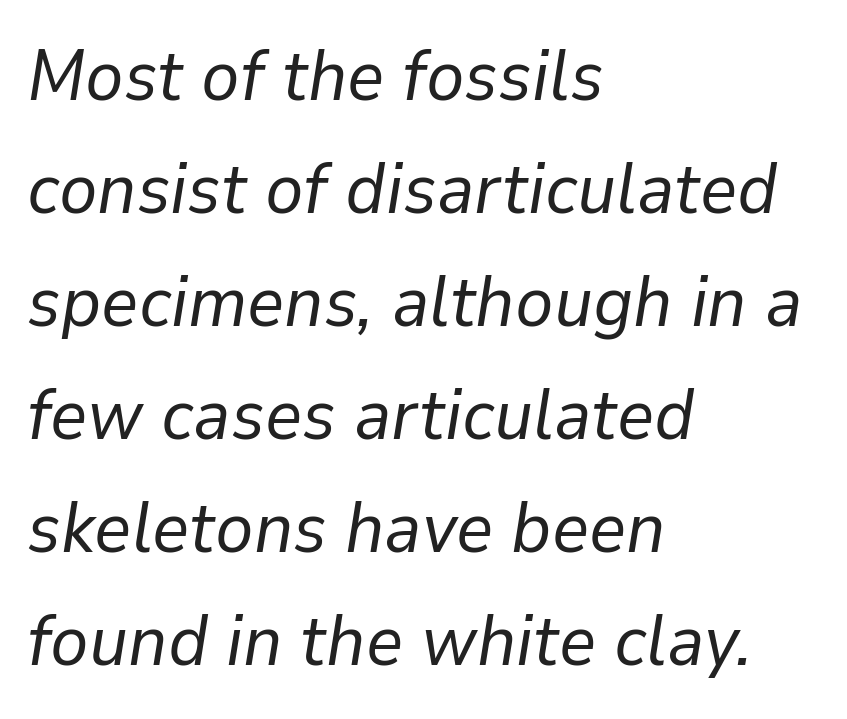
{"italic": "yes", "lean": "right", "slant_degrees": 9, "bold": "no", "weight": "regular", "width": "normal", "stroke_contrast": "low", "x_height": "medium", "monospaced": "no", "underline": "no", "align": "left", "line_spacing": "normal", "line_spacing_ratio": 1.57, "letter_spacing": "normal", "letter_spacing_em": 0.0, "glyph_px": 72}
